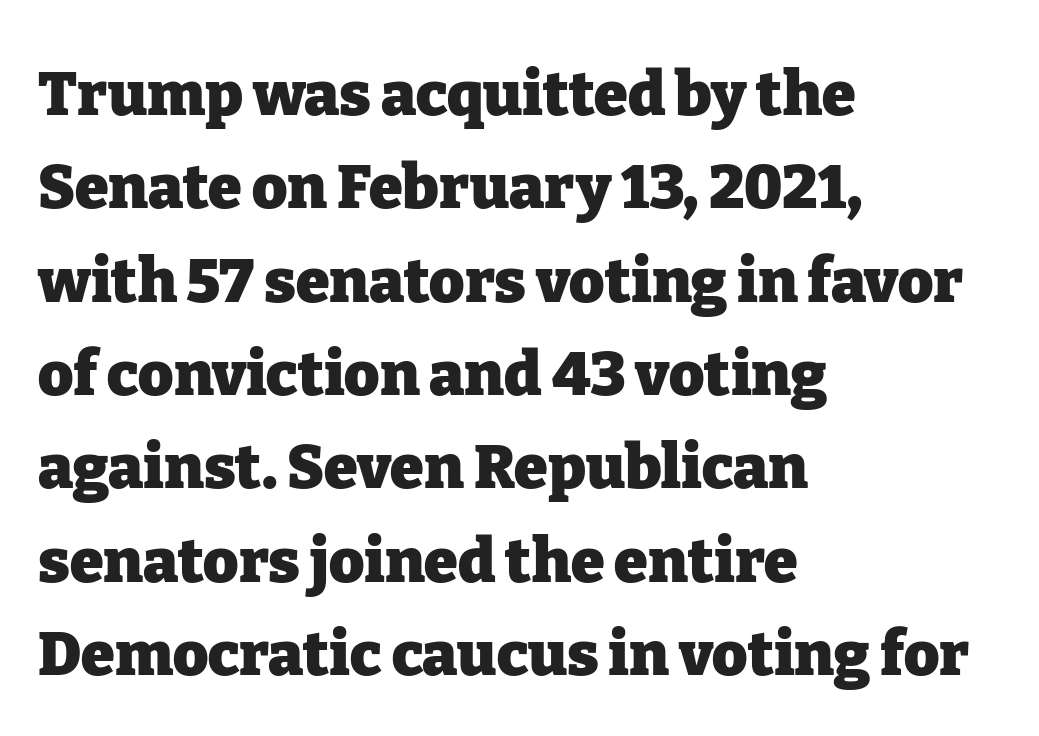
A roman cut, with each character standing at attention. The glyphs are unaccompanied by any horizontal stroke below them. A serif font was chosen for this passage. Does extra space separate the letters? No, they use regular spacing. Note the varied advance widths — an 'i' is clearly narrower than an 'm'. Whoever set this chose a conventional vertical rhythm.
